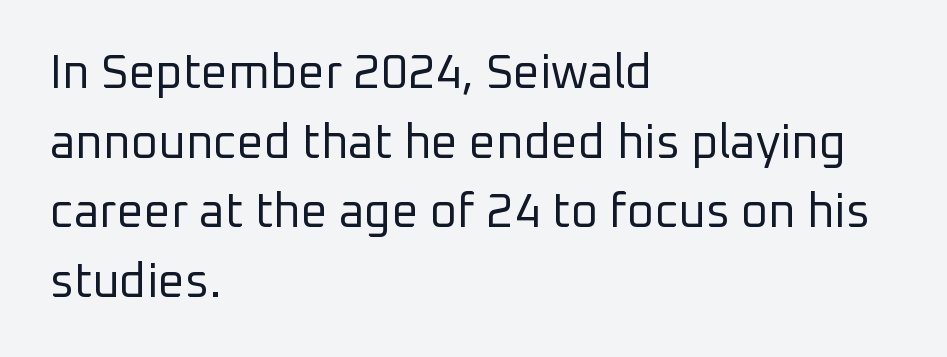
{"serif": "no", "italic": "no", "bold": "no", "weight": "regular", "width": "normal", "stroke_contrast": "low", "x_height": "medium", "monospaced": "no", "underline": "no", "align": "left", "line_spacing": "normal", "line_spacing_ratio": 1.48, "letter_spacing": "normal", "letter_spacing_em": 0.0, "glyph_px": 47}
